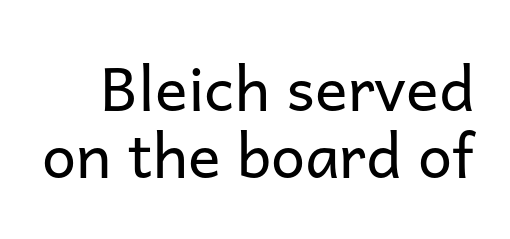
{"serif": "no", "italic": "no", "bold": "no", "weight": "regular", "width": "normal", "stroke_contrast": "low", "x_height": "medium", "monospaced": "no", "underline": "no", "line_spacing": "tight", "line_spacing_ratio": 1.1, "letter_spacing": "normal", "letter_spacing_em": 0.0, "glyph_px": 61}
